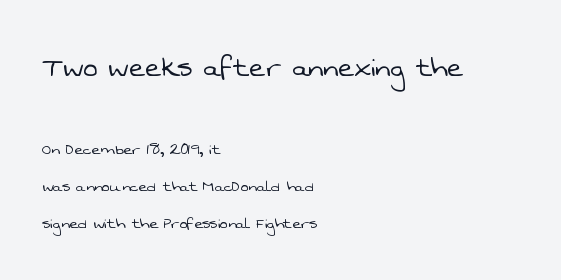
{"serif": "no", "bold": "no", "weight": "light", "width": "normal", "stroke_contrast": "low", "x_height": "medium", "monospaced": "no", "underline": "no", "align": "left", "line_spacing": "loose", "line_spacing_ratio": 1.94, "letter_spacing": "normal", "letter_spacing_em": 0.0, "larger_block": "first", "size_ratio": 1.79, "glyph_px": 34}
